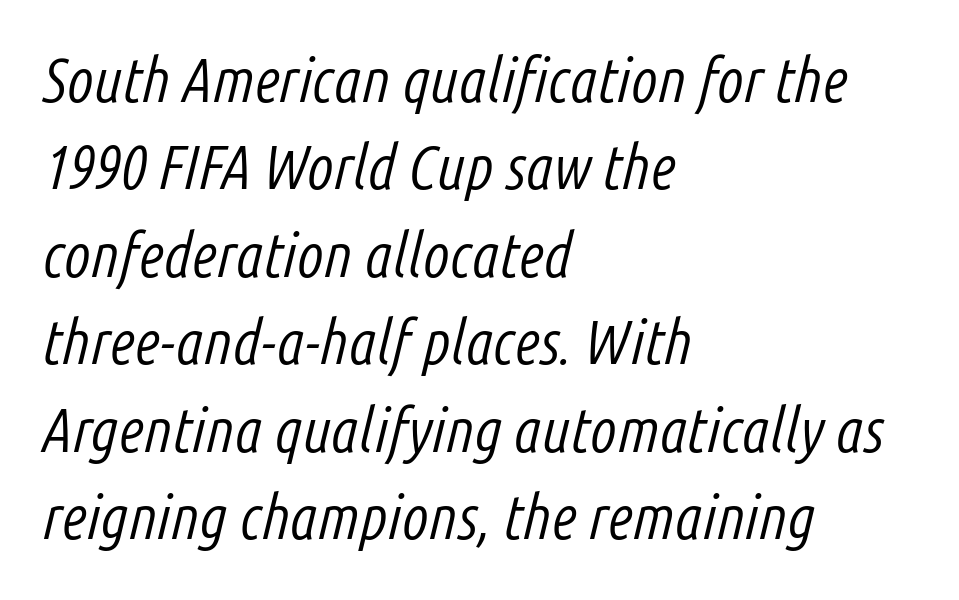
Is the stroke heavy? The answer is a plain regular-or-lighter. The lines are quadded left. You can tell it's italic because the verticals aren't actually vertical. Proportional: the letters do not fall into vertical columns. Students, note that the glyphs here touch the page at normal intervals. The line-height multiplier appears to be the usual default.
